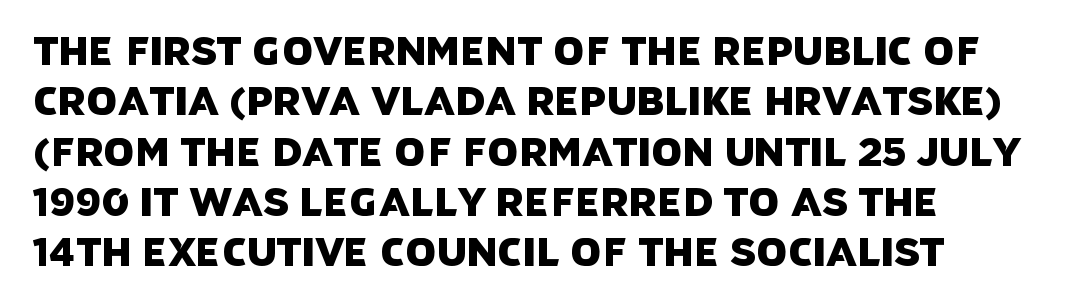
The image shows 39 px sans-serif type; set left-aligned, normal line spacing (1.29x), normal letter spacing, not underlined; low stroke contrast and a large x-height.
